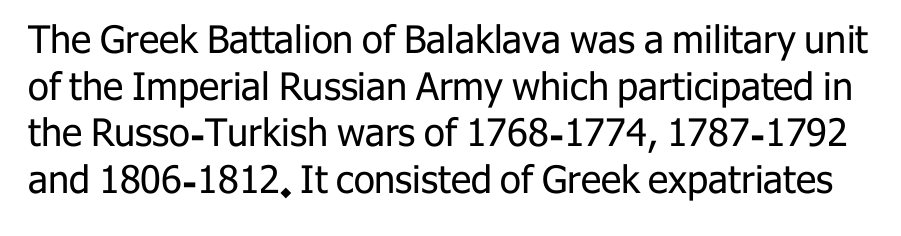
{"serif": "no", "italic": "no", "bold": "no", "weight": "regular", "width": "normal", "stroke_contrast": "low", "x_height": "medium", "monospaced": "no", "underline": "no", "line_spacing_ratio": 1.23, "letter_spacing": "normal", "letter_spacing_em": 0.0, "glyph_px": 38}
